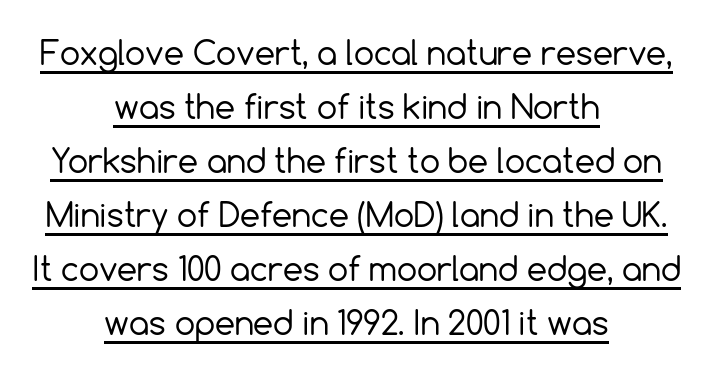
The image shows 32 px regular-weight sans-serif type, upright; set centered, normal line spacing (1.69x), normal letter spacing, underlined; a medium x-height.
